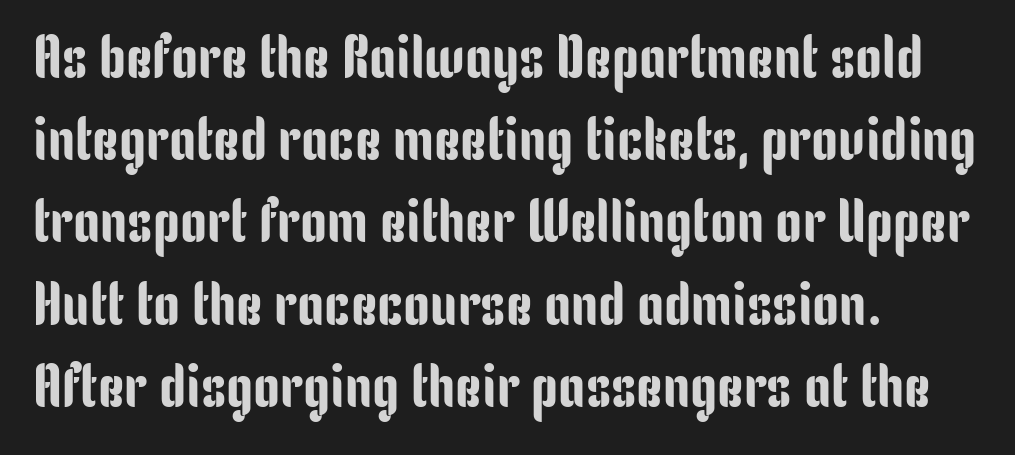
{"serif": "no", "italic": "no", "width": "condensed", "stroke_contrast": "low", "x_height": "medium", "monospaced": "no", "underline": "no", "align": "left", "line_spacing": "normal", "line_spacing_ratio": 1.37, "letter_spacing": "normal", "letter_spacing_em": 0.0, "glyph_px": 60}
